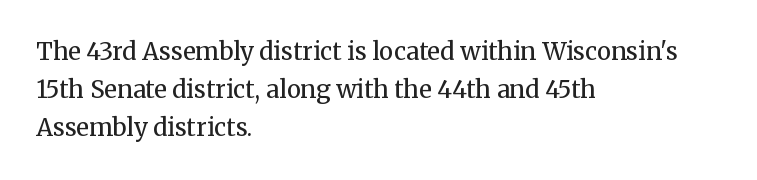
{"italic": "no", "bold": "no", "underline": "no", "align": "left", "line_spacing": "normal", "line_spacing_ratio": 1.59, "letter_spacing": "normal", "letter_spacing_em": 0.0, "glyph_px": 24}
